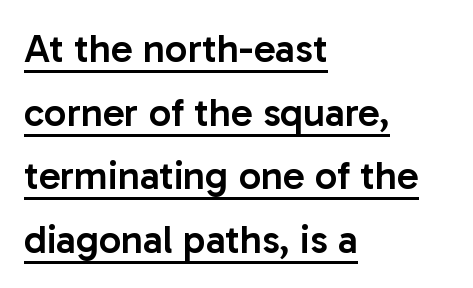
The image shows 40 px semibold sans-serif type, upright; set left-aligned, normal line spacing (1.59x), normal letter spacing, underlined; low stroke contrast and a medium x-height.
